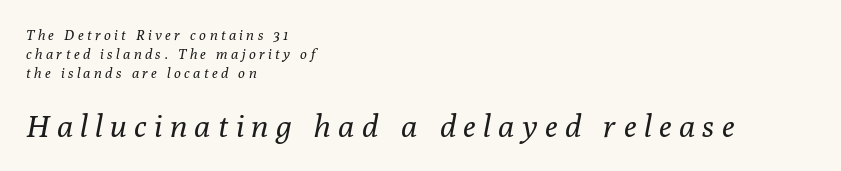
Q: Is the text bold? A: No.
Q: Is the text italic (slanted)? A: Yes, it leans right by about 10 degrees.
Q: Is the typeface a serif or a sans-serif typeface? A: Serif.
Q: Is the text underlined? A: No.
Q: How is the paragraph aligned? A: Left-aligned.
Q: Is the spacing between letters normal or unusually wide? A: Unusually wide.
Q: Is the spacing between lines tight, normal or loose? A: Normal.
Q: Which block of text is set in a larger size, the first (top) or the second (bottom)? A: The second (bottom) one.
Q: Width (condensed, normal, or wide)? A: Normal.
Q: Stroke contrast? A: Low.
Q: x-height? A: Medium.
Q: Monospaced? A: No.
